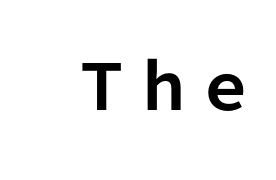
These lines were composed using upright roman letters. The type is letterspaced generously, with wide tracking. The letters march in equal steps, a hallmark of fixed-pitch type. In terms of letterform style, serifs are entirely absent. Just letters on the line, the space beneath them empty.
